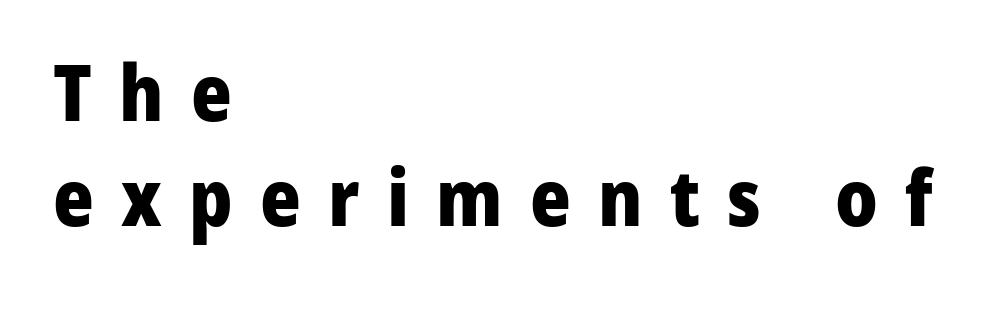
{"serif": "no", "italic": "no", "bold": "yes", "weight": "heavy", "width": "normal", "stroke_contrast": "low", "x_height": "medium", "monospaced": "no", "underline": "no", "align": "left", "line_spacing": "normal", "line_spacing_ratio": 1.35, "letter_spacing": "wide", "letter_spacing_em": 0.35, "glyph_px": 78}
